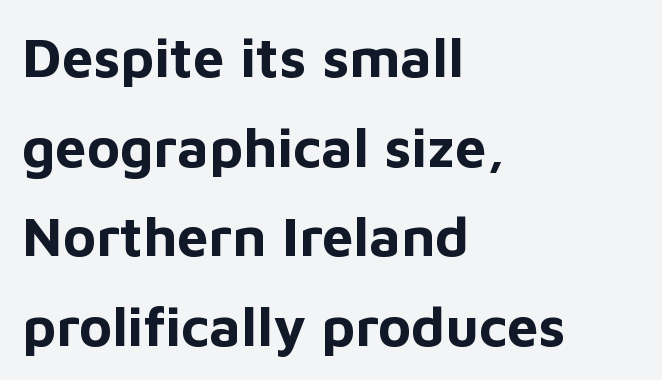
The image shows 56 px bold sans-serif type, upright; set left-aligned, normal line spacing (1.6x), normal letter spacing, not underlined; low stroke contrast and a medium x-height.
